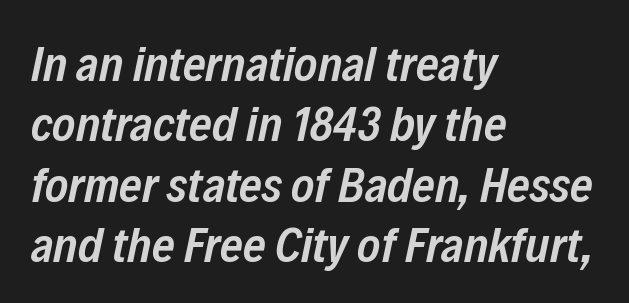
{"italic": "yes", "lean": "right", "slant_degrees": 12, "bold": "semi", "weight": "semibold", "width": "condensed", "stroke_contrast": "low", "x_height": "medium", "monospaced": "no", "underline": "no", "align": "left", "line_spacing_ratio": 1.23, "letter_spacing": "normal", "letter_spacing_em": 0.0, "glyph_px": 49}
